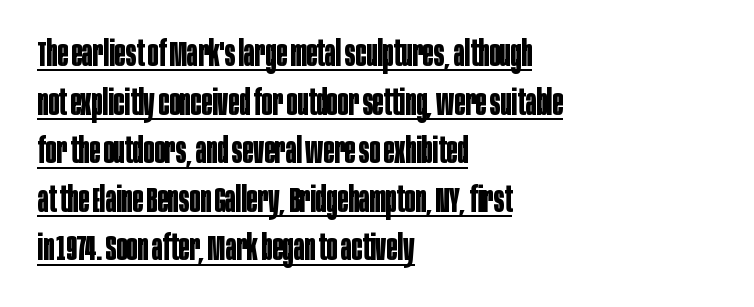
The image shows 36 px bold, condensed sans-serif type, upright; set left-aligned, normal line spacing (1.35x), normal letter spacing, underlined; low stroke contrast and a large x-height.
